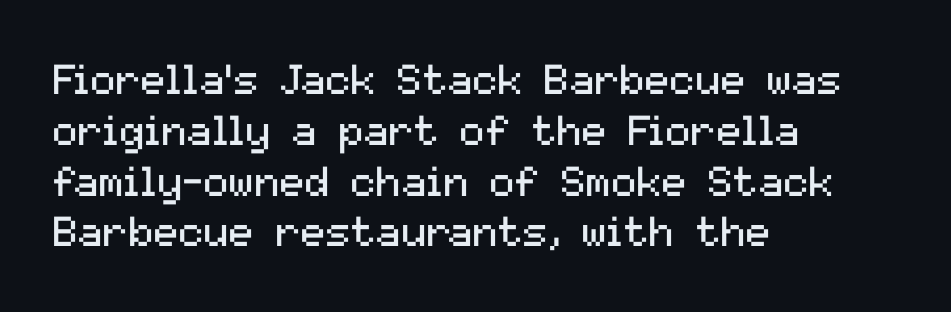
Q: Is the text bold? A: No.
Q: Is the text italic (slanted)? A: No, it is upright.
Q: Is the typeface a serif or a sans-serif typeface? A: Sans-serif.
Q: Is the text underlined? A: No.
Q: How is the paragraph aligned? A: Left-aligned.
Q: Is the spacing between letters normal or unusually wide? A: Normal.
Q: Width (condensed, normal, or wide)? A: Normal.
Q: Stroke contrast? A: Medium.
Q: x-height? A: Medium.
Q: Monospaced? A: No.
